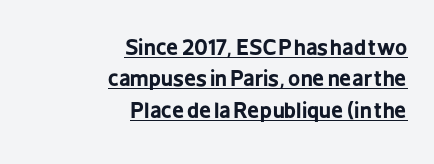
The image shows 21 px bold type, upright; set right-aligned, normal line spacing (1.49x), normal letter spacing, underlined.
